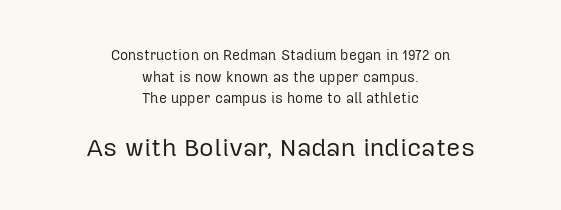
Q: Is the text bold? A: No.
Q: Is the text italic (slanted)? A: No, it is upright.
Q: Is the text underlined? A: No.
Q: How is the paragraph aligned? A: Centered.
Q: Is the spacing between letters normal or unusually wide? A: Normal.
Q: Is the spacing between lines tight, normal or loose? A: Normal.
Q: Which block of text is set in a larger size, the first (top) or the second (bottom)? A: The second (bottom) one.
